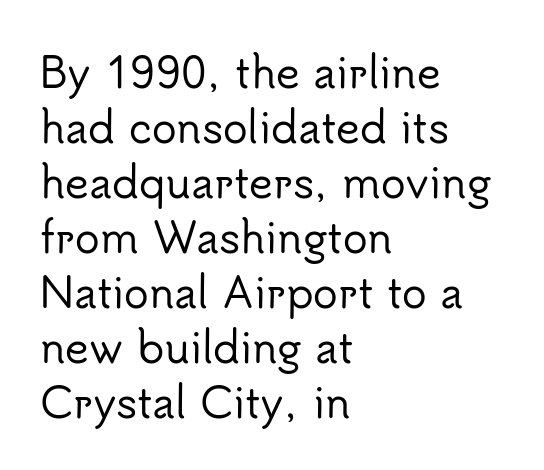
You could not count columns in this text — the font is proportionally spaced. The ragged edge is on the right, which tells us the setting is flush left. This rendering employs a face without finishing strokes, i.e., a sans-serif. Between one letter and the next there's only the usual sliver of space.
